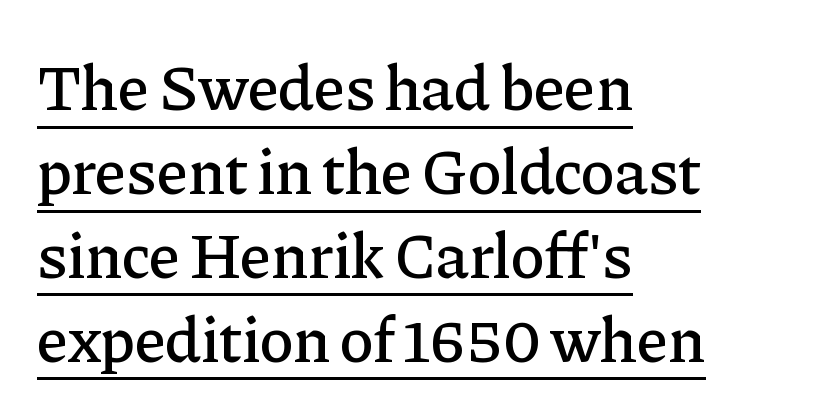
{"serif": "yes", "italic": "no", "width": "normal", "stroke_contrast": "low", "x_height": "medium", "monospaced": "no", "underline": "yes", "align": "left", "line_spacing": "normal", "line_spacing_ratio": 1.29, "letter_spacing": "normal", "letter_spacing_em": 0.0, "glyph_px": 65}
